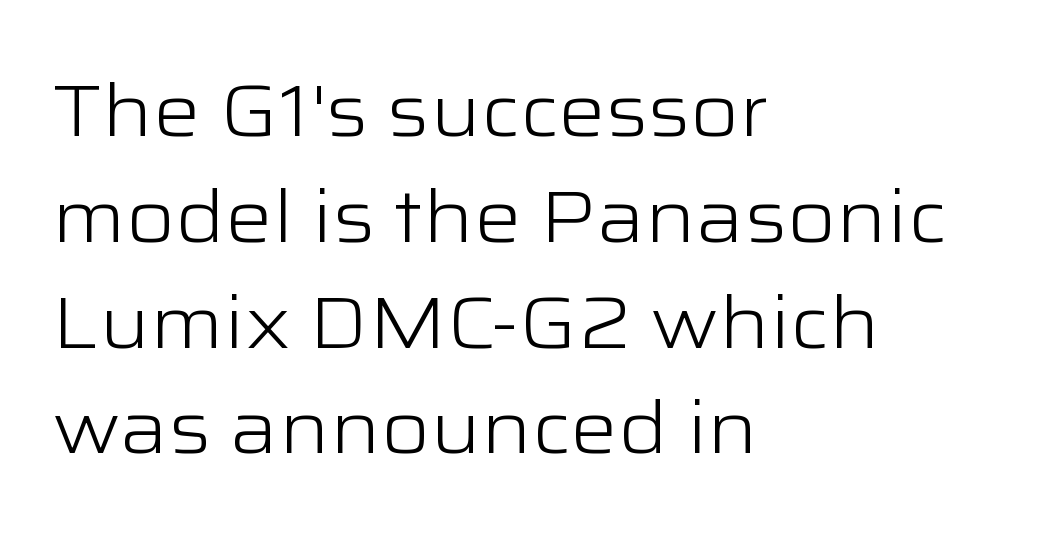
You could not count columns in this text — the font is proportionally spaced. Nothing sits at the stroke ends, so this counts as sans-serif. The font sits on the lighter half of the weight spectrum, regular included. Tracking value appears to be zero — textbook default spacing.
